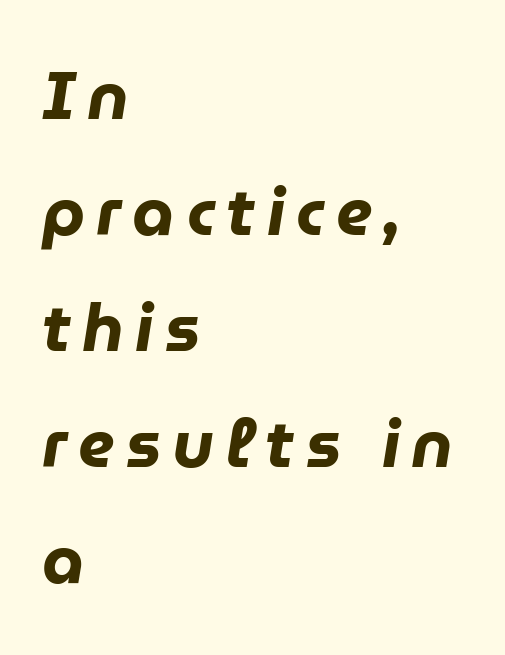
An italicized treatment has been applied to the whole sample. All the whitespace from short lines collects on the right. Spacing verdict: proportional, widths tailored to each character. Clear beneath every line of the passage. Heft: maximum for text — a bold.
